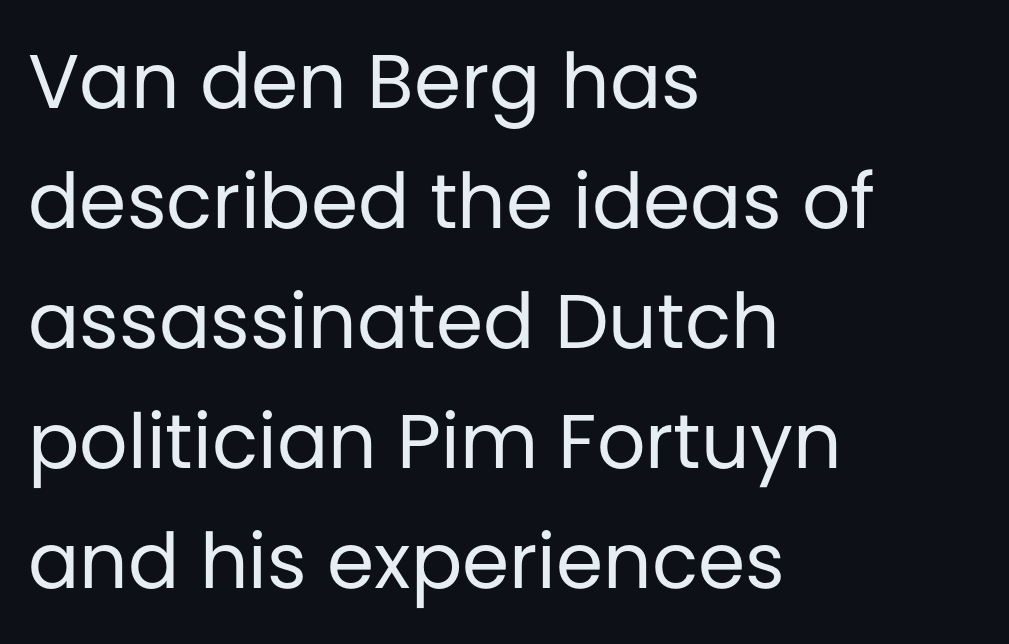
Type without underlining. Think of a printed novel: that variable character pitch is what you see here. The letters stand straight up with perfectly vertical stems. Is this a sans? Yes — the strokes have no serifs. Is there much room between lines? A standard amount, neither cramped nor airy.
